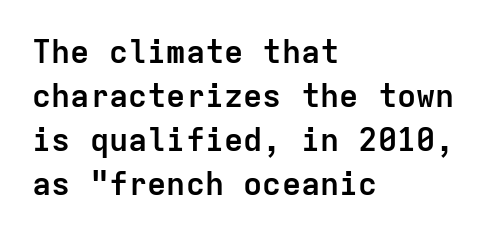
No extra tracking has been applied to these lines. The paragraph has a hard left edge and a soft right edge. The characters display no serif detailing; their extremities are plain. Note the uniform advance width — an 'i' takes as much space as an 'm'. Strong, thick strokes mark this as bold type.
